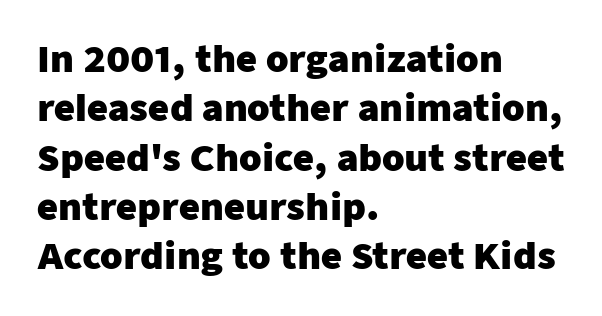
{"serif": "no", "italic": "no", "bold": "yes", "weight": "heavy", "width": "normal", "stroke_contrast": "low", "x_height": "medium", "monospaced": "no", "underline": "no", "align": "left", "line_spacing": "normal", "line_spacing_ratio": 1.37, "letter_spacing": "normal", "letter_spacing_em": 0.0, "glyph_px": 36}
